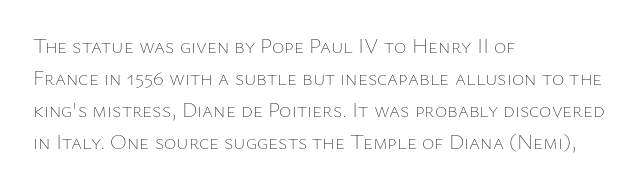
The image shows 21 px text type, upright; set left-aligned, normal line spacing (1.52x), normal letter spacing, not underlined.
